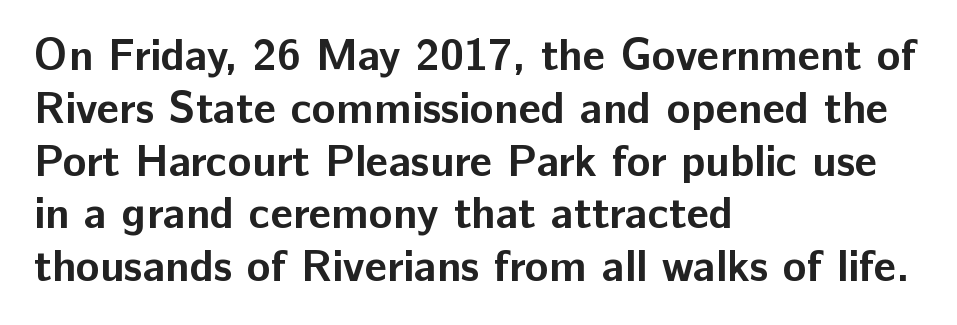
Q: Is the text bold? A: Yes.
Q: Is the text italic (slanted)? A: No, it is upright.
Q: Is the typeface a serif or a sans-serif typeface? A: Sans-serif.
Q: Is the text underlined? A: No.
Q: How is the paragraph aligned? A: Left-aligned.
Q: Is the spacing between letters normal or unusually wide? A: Normal.
Q: Width (condensed, normal, or wide)? A: Normal.
Q: Stroke contrast? A: Low.
Q: x-height? A: Medium.
Q: Monospaced? A: No.
